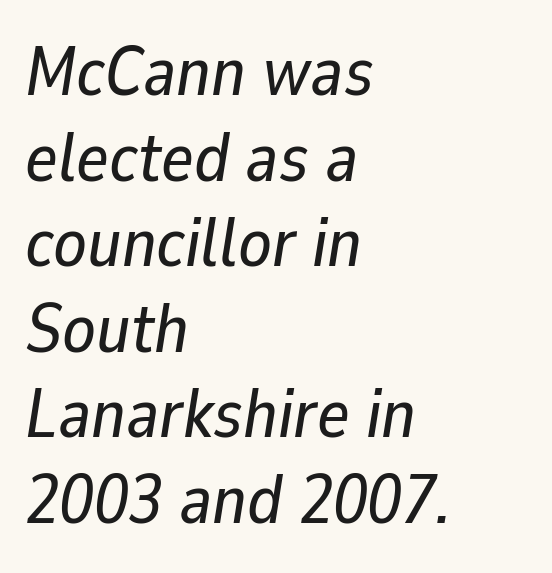
Just letters on the line, the space beneath them empty. You could call the tracking neutral — neither tight nor loose. Layout note: lines flush left. Each letter keeps its own natural width here, so spacing adapts to shape. This sample uses an oblique cut, with every glyph tilted off the vertical.
